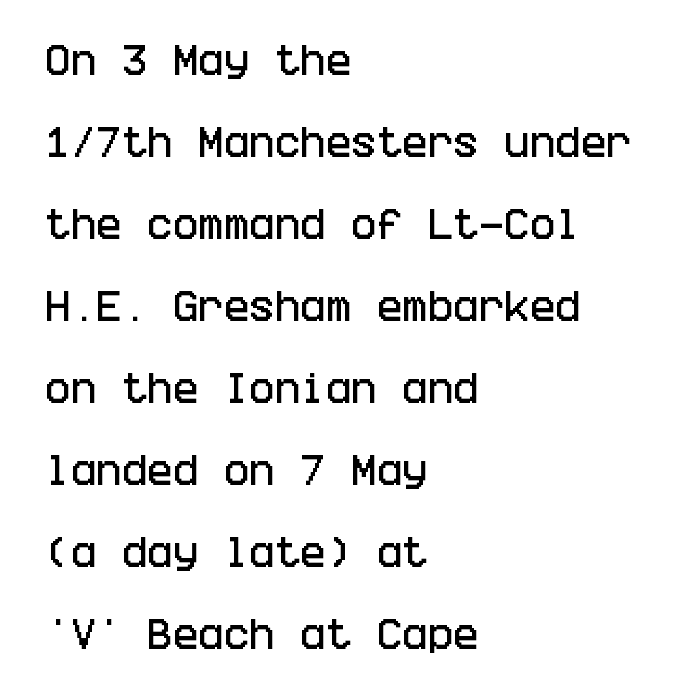
Q: Is the text italic (slanted)? A: No, it is upright.
Q: Is the typeface a serif or a sans-serif typeface? A: Sans-serif.
Q: Is the text underlined? A: No.
Q: How is the paragraph aligned? A: Left-aligned.
Q: Is the spacing between letters normal or unusually wide? A: Normal.
Q: Is the spacing between lines tight, normal or loose? A: Loose.
Q: Width (condensed, normal, or wide)? A: Condensed.
Q: Stroke contrast? A: Low.
Q: x-height? A: Large.
